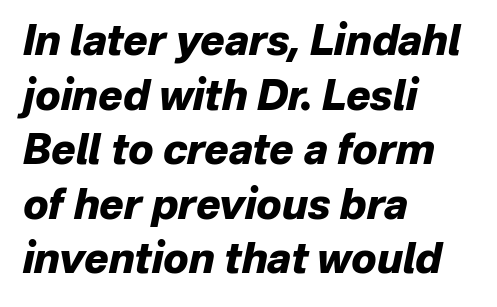
Q: Is the text bold? A: Yes.
Q: Is the text italic (slanted)? A: Yes, it leans right by about 12 degrees.
Q: Is the text underlined? A: No.
Q: How is the paragraph aligned? A: Left-aligned.
Q: Is the spacing between letters normal or unusually wide? A: Normal.
Q: Is the spacing between lines tight, normal or loose? A: Normal.
Q: Width (condensed, normal, or wide)? A: Normal.
Q: Stroke contrast? A: Low.
Q: x-height? A: Medium.
Q: Monospaced? A: No.
